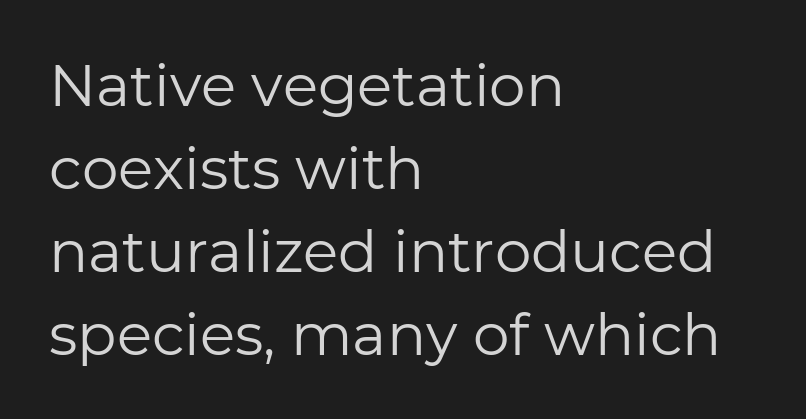
Q: Is the text bold? A: No.
Q: Is the text italic (slanted)? A: No, it is upright.
Q: Is the typeface a serif or a sans-serif typeface? A: Sans-serif.
Q: Is the text underlined? A: No.
Q: How is the paragraph aligned? A: Left-aligned.
Q: Is the spacing between letters normal or unusually wide? A: Normal.
Q: Is the spacing between lines tight, normal or loose? A: Normal.
Q: Width (condensed, normal, or wide)? A: Normal.
Q: Stroke contrast? A: Low.
Q: x-height? A: Medium.
Q: Monospaced? A: No.
